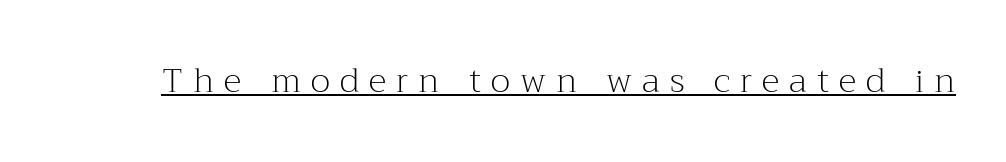
The image shows 34 px light serif type, upright; set unusually wide letter spacing (+0.3 em), underlined; medium stroke contrast and a medium x-height.
